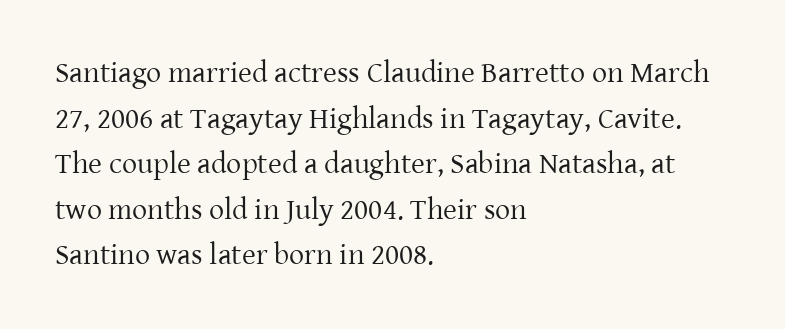
{"serif": "yes", "italic": "no", "bold": "no", "weight": "regular", "width": "normal", "stroke_contrast": "low", "x_height": "medium", "monospaced": "no", "underline": "no", "align": "left", "line_spacing": "normal", "line_spacing_ratio": 1.52, "letter_spacing": "normal", "letter_spacing_em": 0.0, "glyph_px": 30}
